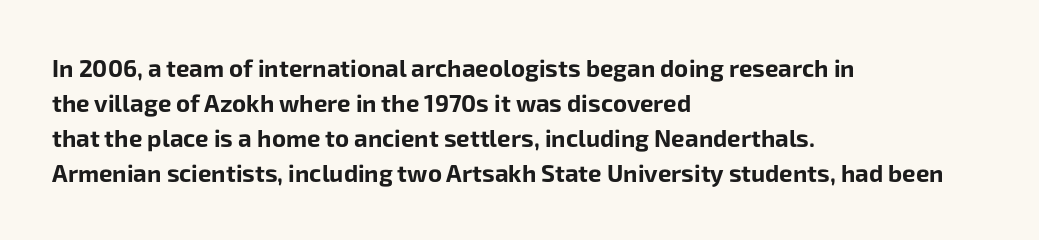
The image shows 24 px bold type, upright; set left-aligned, normal line spacing (1.46x), normal letter spacing, not underlined.
